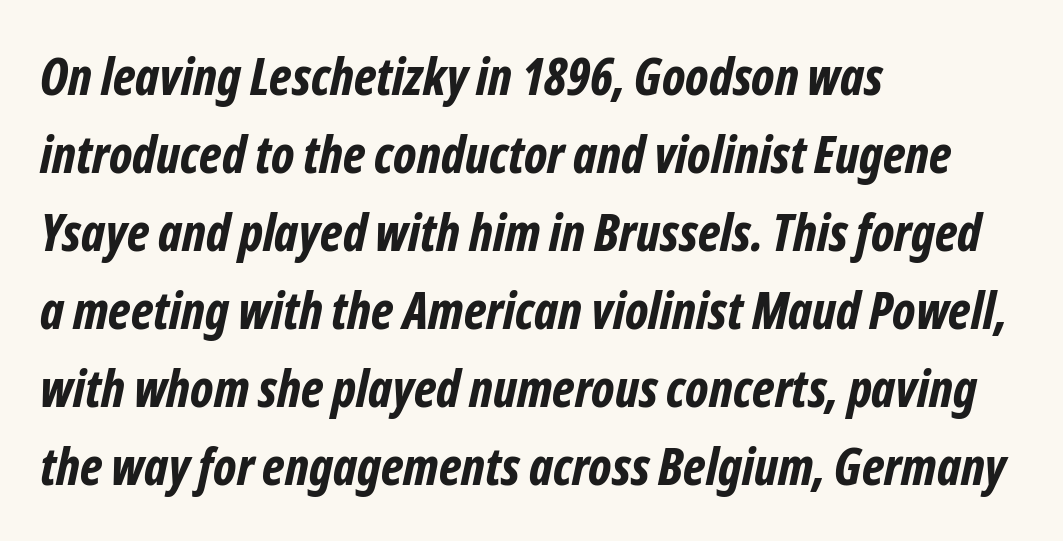
Honestly, the letter spacing is just normal — you wouldn't notice it. Each glyph is drawn with heavy, bold strokes. Rendered with sloped, italic letterforms. Each letter keeps its own natural width here, so spacing adapts to shape.
